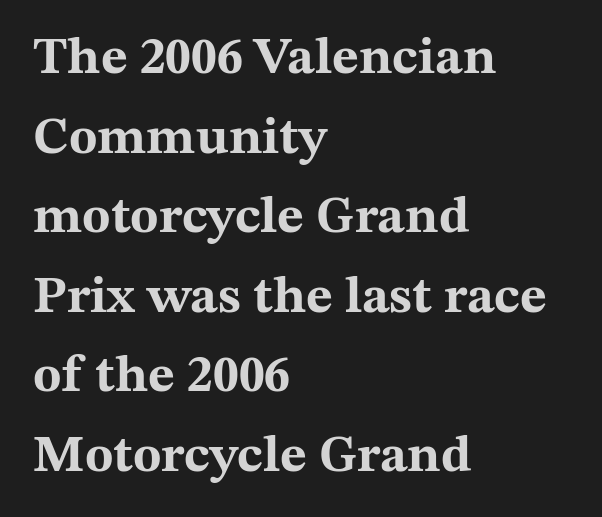
A clean baseline with only descenders dipping below it. Is this a fixed-width face? No — the glyphs have proportional, varying widths. Rendered with straight, roman letterforms. Caption: multi-line text, flush left, ragged right. A normal amount of white space separates one row of letters from the next.
